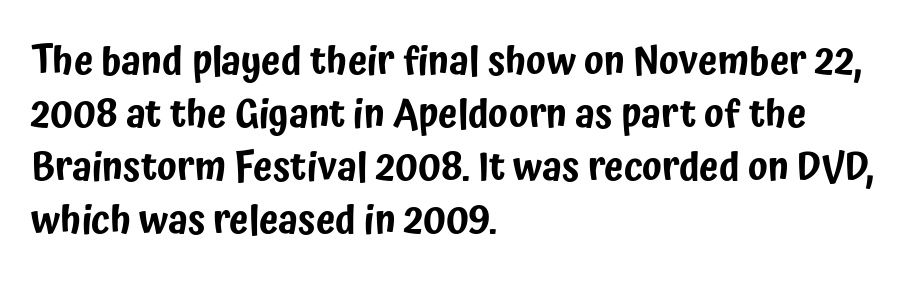
{"serif": "no", "italic": "no", "width": "condensed", "stroke_contrast": "low", "x_height": "medium", "monospaced": "no", "underline": "no", "align": "left", "line_spacing": "normal", "line_spacing_ratio": 1.36, "letter_spacing": "normal", "letter_spacing_em": 0.0, "glyph_px": 39}
